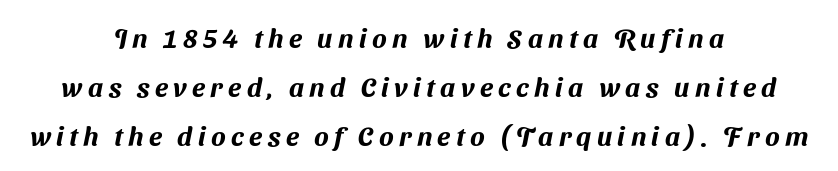
The image shows 27 px text type; set centered, line spacing 1.81x, unusually wide letter spacing (+0.2 em), not underlined.
